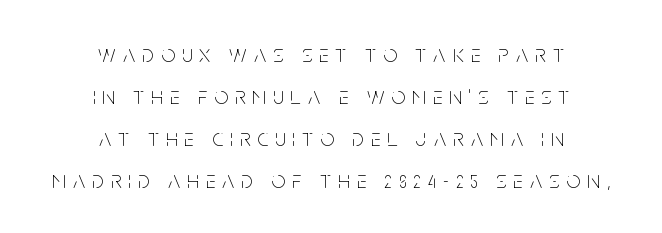
Q: Is the text bold? A: No.
Q: Is the text italic (slanted)? A: No, it is upright.
Q: Is the text underlined? A: No.
Q: How is the paragraph aligned? A: Centered.
Q: Is the spacing between letters normal or unusually wide? A: Unusually wide.
